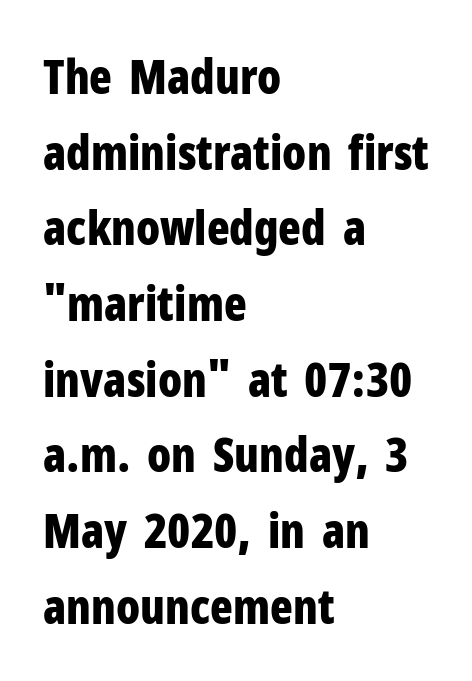
Q: Is the text bold? A: Yes.
Q: Is the text italic (slanted)? A: No, it is upright.
Q: Is the typeface a serif or a sans-serif typeface? A: Sans-serif.
Q: Is the text underlined? A: No.
Q: How is the paragraph aligned? A: Left-aligned.
Q: Is the spacing between letters normal or unusually wide? A: Normal.
Q: Is the spacing between lines tight, normal or loose? A: Normal.
Q: Width (condensed, normal, or wide)? A: Condensed.
Q: Stroke contrast? A: Low.
Q: x-height? A: Medium.
Q: Monospaced? A: No.
